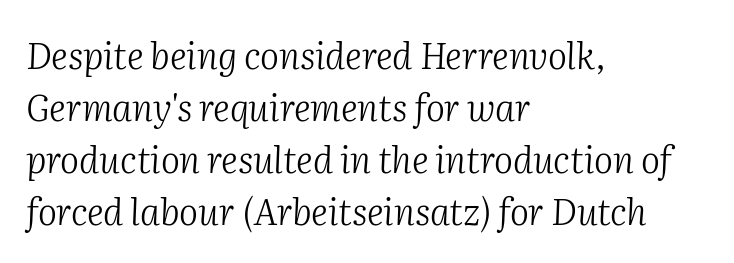
Q: Is the text bold? A: No.
Q: Is the text italic (slanted)? A: Yes, it leans right by about 2 degrees.
Q: Is the typeface a serif or a sans-serif typeface? A: Serif.
Q: Is the text underlined? A: No.
Q: How is the paragraph aligned? A: Left-aligned.
Q: Is the spacing between letters normal or unusually wide? A: Normal.
Q: Is the spacing between lines tight, normal or loose? A: Normal.
Q: Width (condensed, normal, or wide)? A: Normal.
Q: Stroke contrast? A: Medium.
Q: x-height? A: Medium.
Q: Monospaced? A: No.
